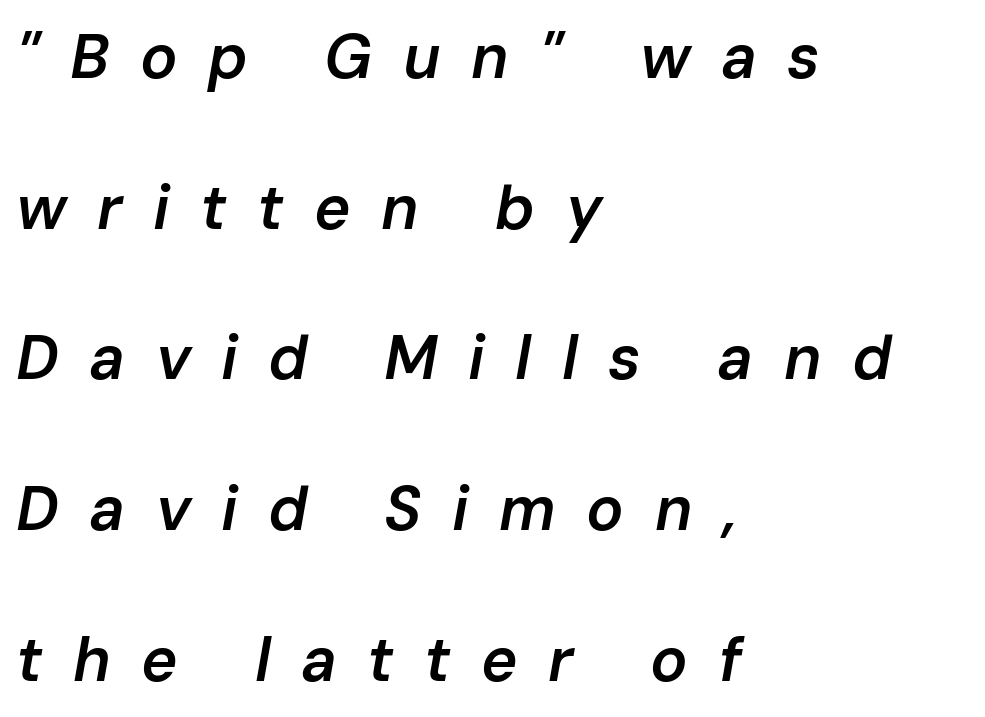
When letters slant like this, we call the style italic. Character widths vary here, with narrow letters taking less room than wide ones. The sample has been set in demibold, a notch under bold. This rendering widens character spacing well past its baseline value.
